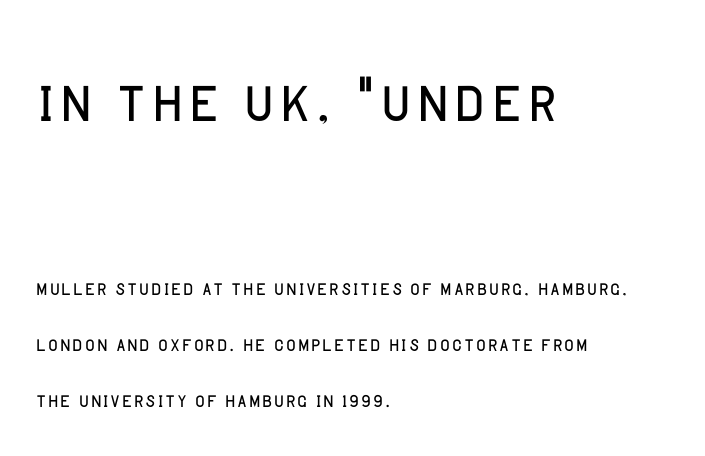
The image shows 78 px light sans-serif type, upright; set left-aligned, loose line spacing (2.16x), normal letter spacing, not underlined; the first (top) block is 3.0x larger; low stroke contrast and a large x-height.
